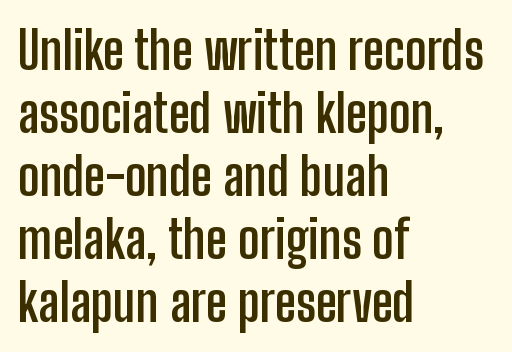
The image shows 52 px semibold, condensed sans-serif type, upright; set left-aligned, line spacing 1.21x, normal letter spacing, not underlined; low stroke contrast and a medium x-height.
